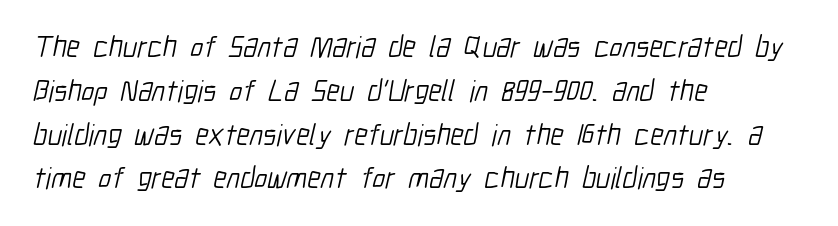
{"serif": "no", "bold": "no", "weight": "light", "width": "condensed", "stroke_contrast": "low", "x_height": "medium", "monospaced": "no", "underline": "no", "align": "left", "line_spacing": "normal", "line_spacing_ratio": 1.46, "letter_spacing": "normal", "letter_spacing_em": 0.0, "glyph_px": 30}
